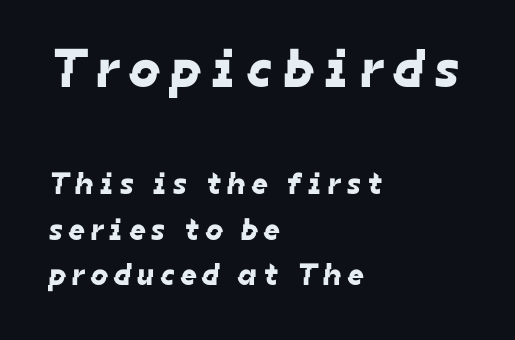
Left-aligned paragraph, ragged on the right. Whoever set this made the first block the dominant, larger element. A typesetter would label this face a sans. Leading matches the norm, producing a regular column. Substantial extra tracking has been applied to these lines.
